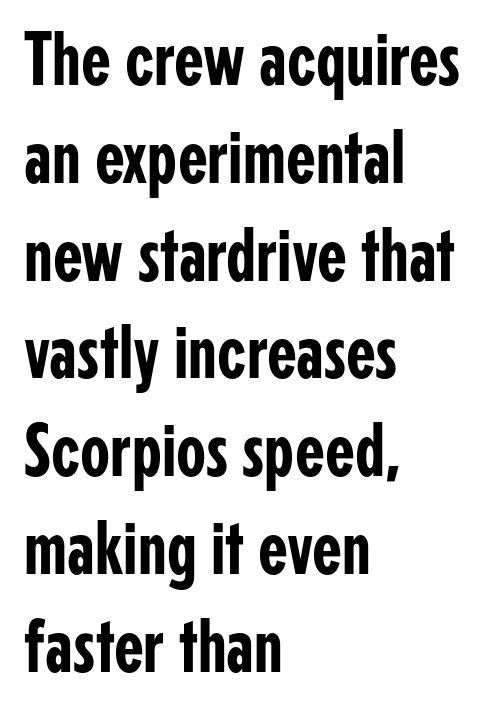
Q: Is the text italic (slanted)? A: No, it is upright.
Q: Is the typeface a serif or a sans-serif typeface? A: Sans-serif.
Q: Is the text underlined? A: No.
Q: How is the paragraph aligned? A: Left-aligned.
Q: Is the spacing between letters normal or unusually wide? A: Normal.
Q: Is the spacing between lines tight, normal or loose? A: Normal.
Q: Width (condensed, normal, or wide)? A: Condensed.
Q: Stroke contrast? A: Low.
Q: x-height? A: Medium.
Q: Monospaced? A: No.
